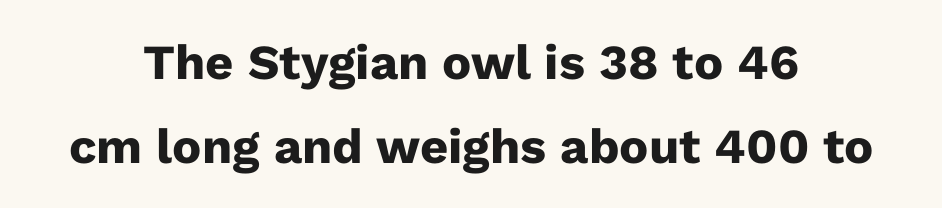
The image shows 49 px heavy sans-serif type, upright; set centered, line spacing 1.71x, normal letter spacing, not underlined; low stroke contrast and a medium x-height.
